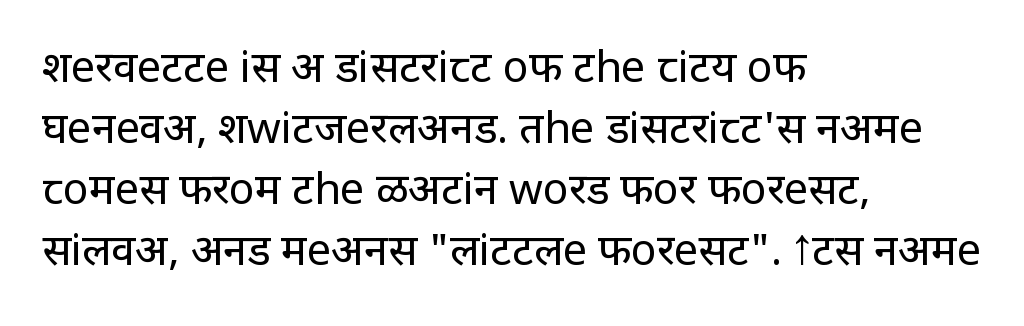
The image shows 43 px regular-weight sans-serif type, upright; set left-aligned, normal line spacing (1.42x), normal letter spacing, not underlined; low stroke contrast and a large x-height.
